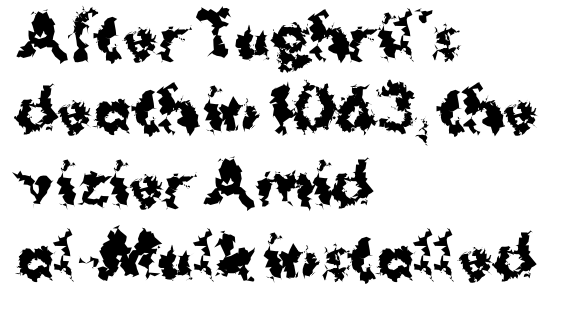
Bare-footed words on every line. Caption: bold face, heavy strokes. Regarding leading, the lines here are spaced in the standard way. Proportional: the letters do not fall into vertical columns.
